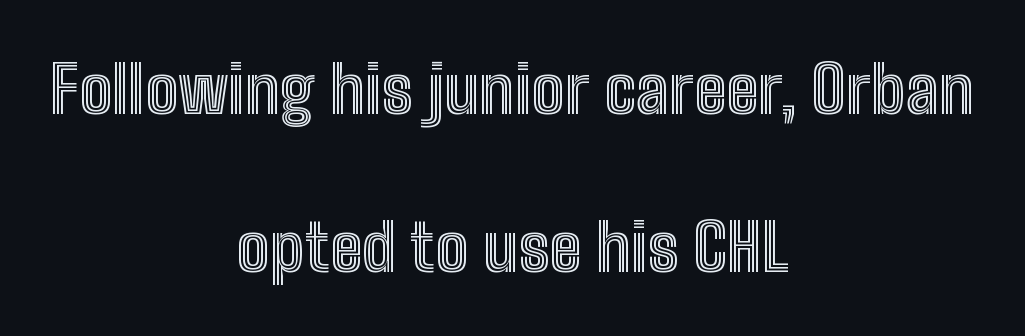
The lines are quadded center. Upright lettering throughout. A great deal of white space separates one row of letters from the next. The letters advance in unequal steps, a hallmark of proportional type.
